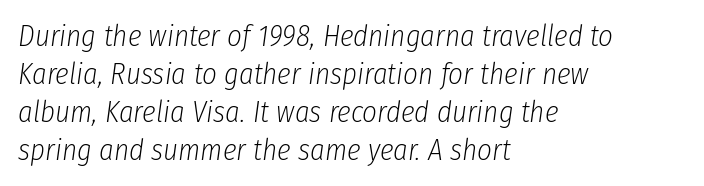
{"italic": "yes", "lean": "right", "slant_degrees": 8, "bold": "no", "weight": "light", "width": "condensed", "stroke_contrast": "low", "x_height": "medium", "monospaced": "no", "underline": "no", "align": "left", "line_spacing": "normal", "line_spacing_ratio": 1.31, "letter_spacing": "normal", "letter_spacing_em": 0.0, "glyph_px": 29}
